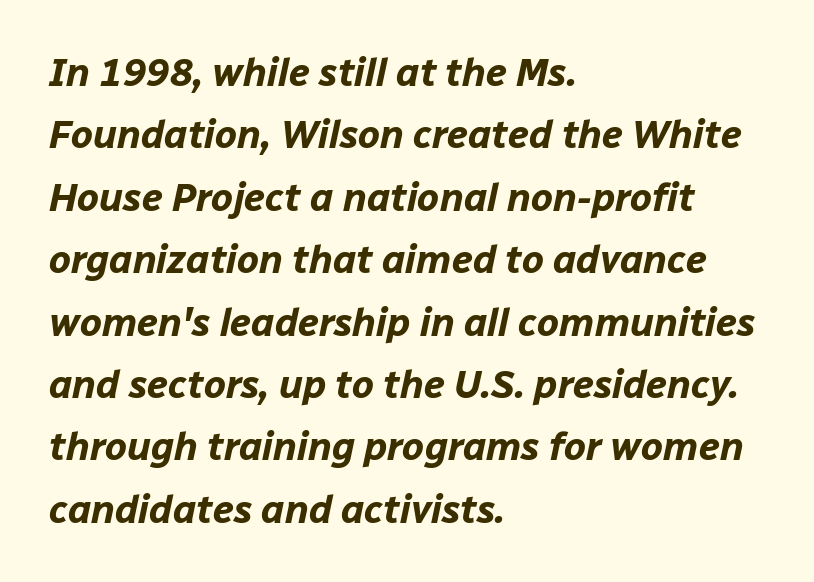
The image shows 39 px bold type, italic (leaning right); set left-aligned, normal line spacing (1.6x), normal letter spacing, not underlined; low stroke contrast and a medium x-height.
